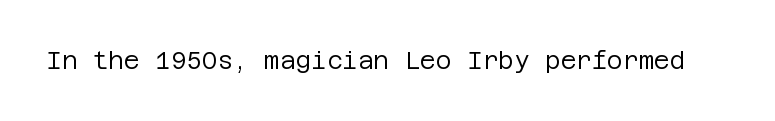
Only glyphs here, with clear space below each row. Notice how the stems are strictly vertical — no italics here. Between one letter and the next there's only the usual sliver of space. Is this a heavy cut? Hardly; it is regular or lighter.
